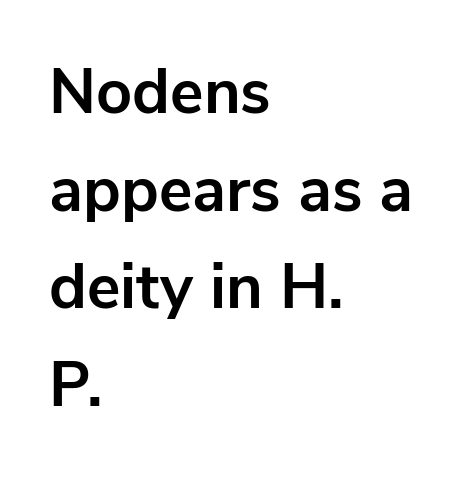
Q: Is the text bold? A: Yes.
Q: Is the text italic (slanted)? A: No, it is upright.
Q: Is the typeface a serif or a sans-serif typeface? A: Sans-serif.
Q: Is the text underlined? A: No.
Q: How is the paragraph aligned? A: Left-aligned.
Q: Is the spacing between letters normal or unusually wide? A: Normal.
Q: Is the spacing between lines tight, normal or loose? A: Normal.
Q: Width (condensed, normal, or wide)? A: Normal.
Q: Stroke contrast? A: Low.
Q: x-height? A: Medium.
Q: Monospaced? A: No.
